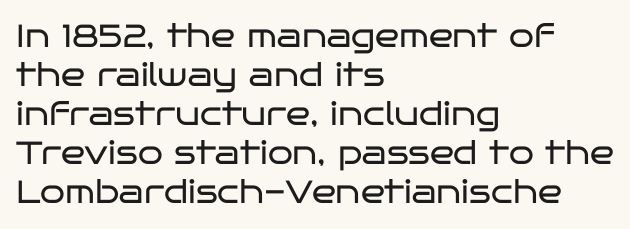
Q: Is the text bold? A: No.
Q: Is the text italic (slanted)? A: No, it is upright.
Q: Is the typeface a serif or a sans-serif typeface? A: Sans-serif.
Q: Is the text underlined? A: No.
Q: How is the paragraph aligned? A: Left-aligned.
Q: Is the spacing between letters normal or unusually wide? A: Normal.
Q: Width (condensed, normal, or wide)? A: Wide.
Q: Stroke contrast? A: Low.
Q: x-height? A: Large.
Q: Monospaced? A: No.
